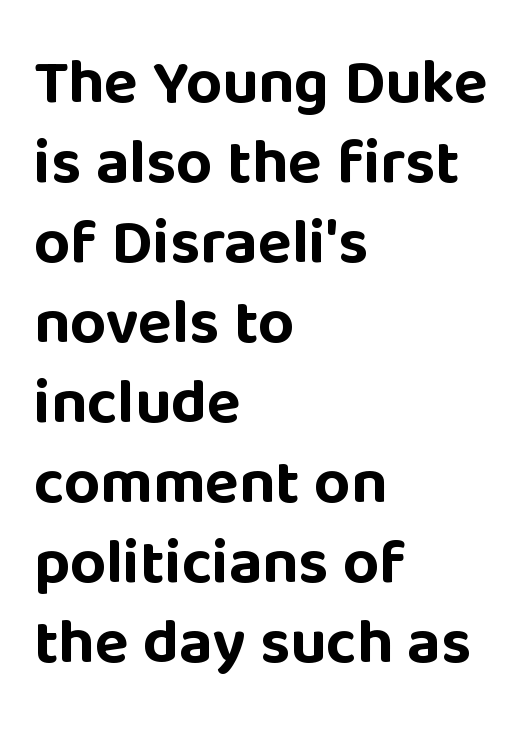
The characters display no serif detailing; their extremities are plain. Do the characters align in a grid? No, the font is proportional. I'd describe the lettering as bold — thick and assertive. The words here are not underlined. The passage shown has conventional tracking throughout. The designer left line spacing at the default.
